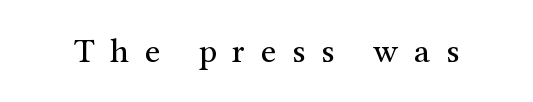
Q: Is the text bold? A: No.
Q: Is the text italic (slanted)? A: No, it is upright.
Q: Is the typeface a serif or a sans-serif typeface? A: Serif.
Q: Is the text underlined? A: No.
Q: Is the spacing between letters normal or unusually wide? A: Unusually wide.
Q: Width (condensed, normal, or wide)? A: Normal.
Q: Stroke contrast? A: Medium.
Q: x-height? A: Medium.
Q: Monospaced? A: No.
